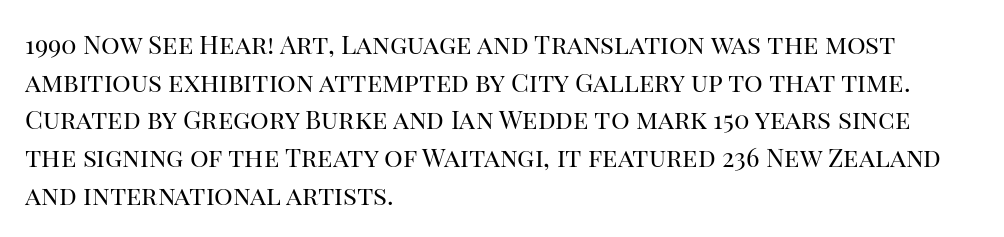
{"italic": "no", "bold": "no", "underline": "no", "align": "left", "line_spacing": "normal", "line_spacing_ratio": 1.45, "letter_spacing": "normal", "letter_spacing_em": 0.0, "glyph_px": 26}
